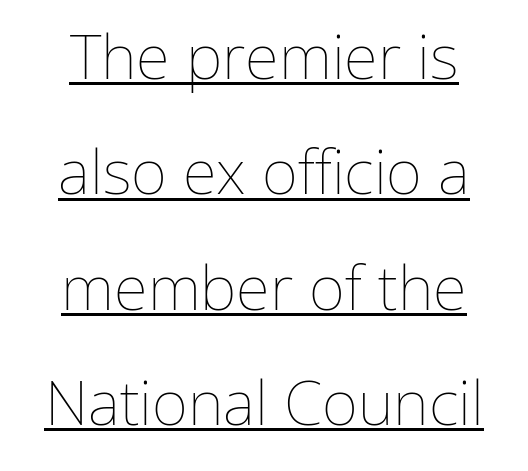
Every word sits above its own underline. You could not count columns in this text — the font is proportionally spaced. The font's upright variant was chosen for this text. Standard letterfit; no display-style spreading of the glyphs. A centered setting, common on invitations and titles, is used for this passage. This is not heavy type; no bold has been used.
